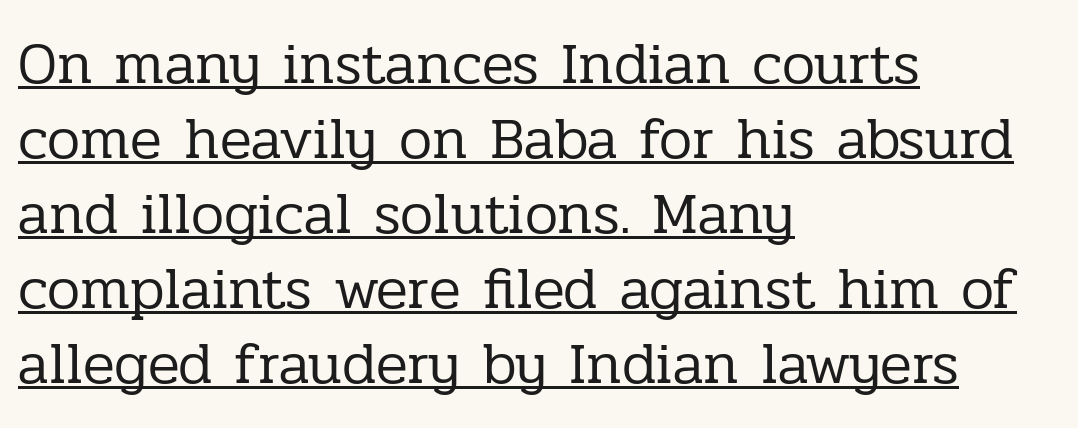
Each letter keeps its own natural width here, so spacing adapts to shape. Characters follow at the spacing the type designer built in. Is this a heavy cut? Hardly; it is regular or lighter. Each line starts at the same left margin while the right side varies. The face used here appears with an underline applied. You can tell it's not italic because the verticals are truly vertical.
